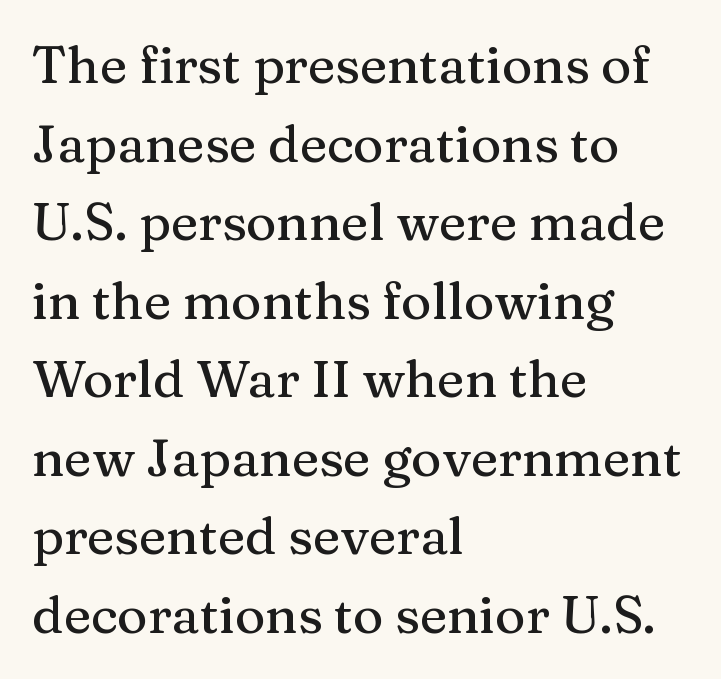
Q: Is the text italic (slanted)? A: No, it is upright.
Q: Is the typeface a serif or a sans-serif typeface? A: Serif.
Q: Is the text underlined? A: No.
Q: How is the paragraph aligned? A: Left-aligned.
Q: Is the spacing between letters normal or unusually wide? A: Normal.
Q: Is the spacing between lines tight, normal or loose? A: Normal.
Q: Width (condensed, normal, or wide)? A: Normal.
Q: Stroke contrast? A: Medium.
Q: x-height? A: Medium.
Q: Monospaced? A: No.
